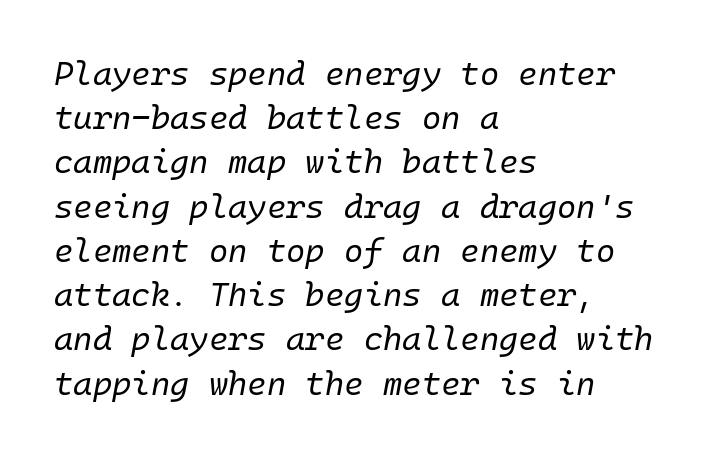
{"italic": "yes", "lean": "right", "slant_degrees": 10, "bold": "no", "weight": "regular", "width": "normal", "stroke_contrast": "low", "x_height": "medium", "underline": "no", "align": "left", "line_spacing": "normal", "line_spacing_ratio": 1.34, "letter_spacing": "normal", "letter_spacing_em": 0.0, "glyph_px": 33}
